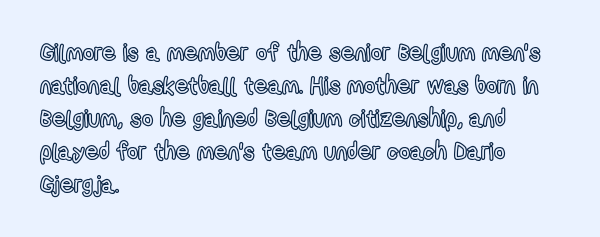
Q: Is the text italic (slanted)? A: No, it is upright.
Q: Is the text underlined? A: No.
Q: How is the paragraph aligned? A: Left-aligned.
Q: Is the spacing between letters normal or unusually wide? A: Normal.
Q: Is the spacing between lines tight, normal or loose? A: Normal.
